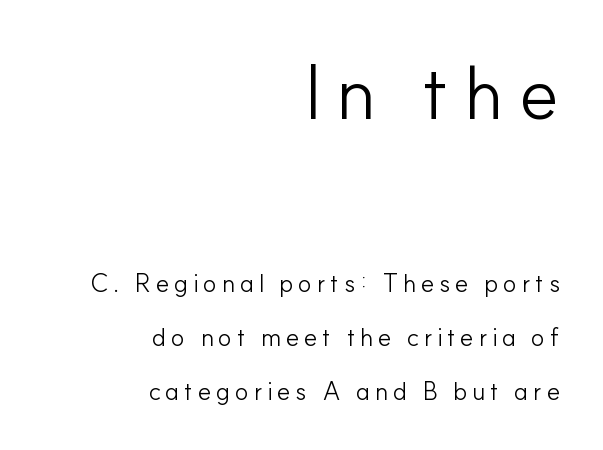
Q: Is the text bold? A: No.
Q: Is the text italic (slanted)? A: No, it is upright.
Q: Is the typeface a serif or a sans-serif typeface? A: Sans-serif.
Q: Is the text underlined? A: No.
Q: How is the paragraph aligned? A: Right-aligned.
Q: Is the spacing between lines tight, normal or loose? A: Loose.
Q: Which block of text is set in a larger size, the first (top) or the second (bottom)? A: The first (top) one.
Q: Width (condensed, normal, or wide)? A: Normal.
Q: Stroke contrast? A: Low.
Q: x-height? A: Small.
Q: Monospaced? A: No.
